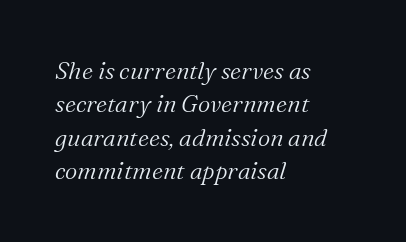
The image shows 24 px text type, italic (leaning right); set left-aligned, normal line spacing (1.39x), normal letter spacing, not underlined.
